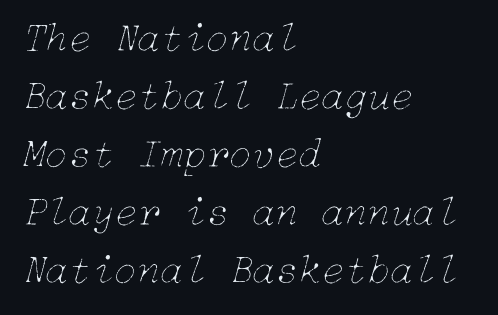
Q: Is the text bold? A: No.
Q: Is the text italic (slanted)? A: Yes, it leans right by about 15 degrees.
Q: Is the text underlined? A: No.
Q: How is the paragraph aligned? A: Left-aligned.
Q: Is the spacing between letters normal or unusually wide? A: Normal.
Q: Is the spacing between lines tight, normal or loose? A: Normal.
Q: Width (condensed, normal, or wide)? A: Normal.
Q: Stroke contrast? A: Low.
Q: x-height? A: Medium.
